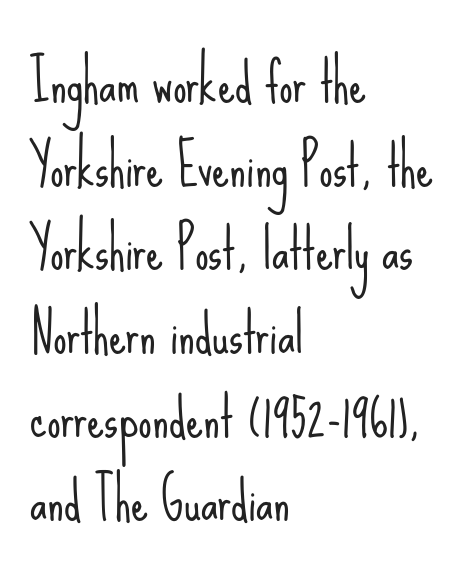
{"serif": "no", "italic": "no", "bold": "no", "weight": "light", "width": "condensed", "stroke_contrast": "low", "x_height": "small", "monospaced": "no", "underline": "no", "align": "left", "line_spacing": "normal", "line_spacing_ratio": 1.55, "letter_spacing": "normal", "letter_spacing_em": 0.0, "glyph_px": 54}
